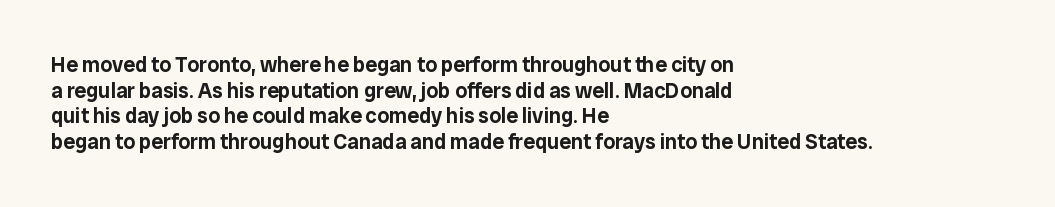
Line beginnings align vertically; line endings do not. Posture: vertical. A typesetter would call this zero additional tracking. The baseline area is clear.
